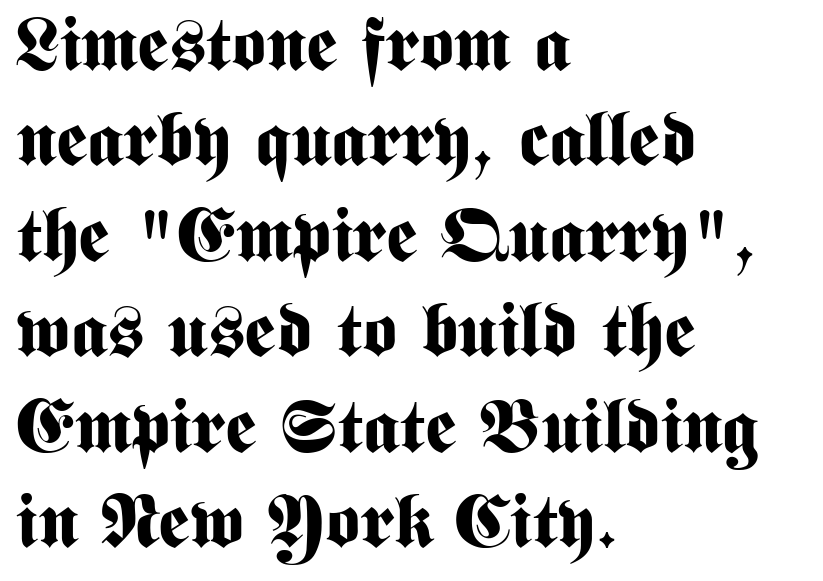
This sample uses plain, unmodified letter spacing. This rendering employs a face without finishing strokes, i.e., a sans-serif. You can tell it's not italic because the verticals are truly vertical. This block has exactly the height ordinary leading produces. What weight is shown? A full bold with thick strokes. The ragged edge is on the right, which tells us the setting is flush left.
